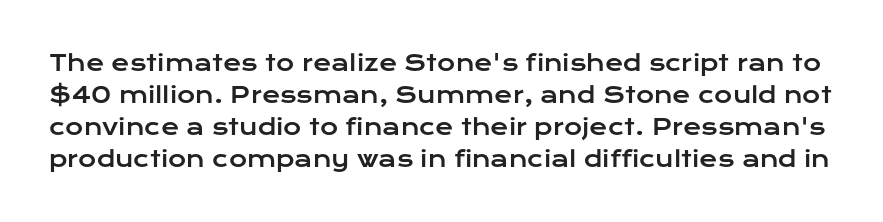
{"italic": "no", "underline": "no", "line_spacing": "normal", "line_spacing_ratio": 1.45, "letter_spacing": "normal", "letter_spacing_em": 0.0, "glyph_px": 22}
